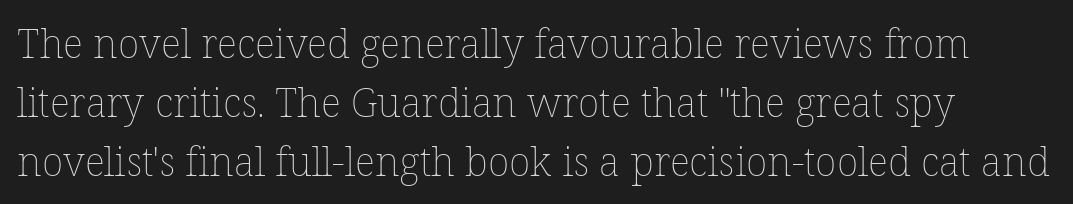
The image shows 40 px thin type, upright; set normal line spacing (1.47x), normal letter spacing, not underlined; low stroke contrast and a medium x-height.
